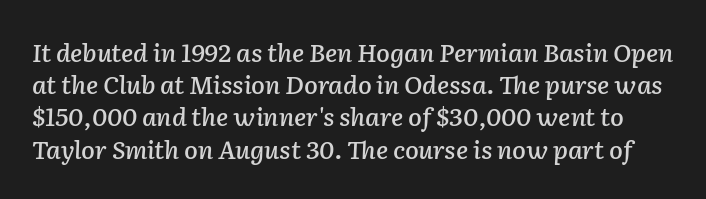
{"italic": "yes", "lean": "right", "slant_degrees": 2, "underline": "no", "line_spacing": "normal", "line_spacing_ratio": 1.29, "letter_spacing": "normal", "letter_spacing_em": 0.0, "glyph_px": 25}
